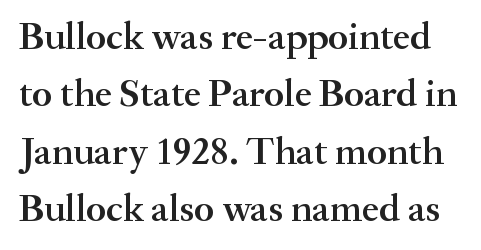
The image shows 39 px semibold serif type, upright; set normal line spacing (1.47x), normal letter spacing, not underlined; medium stroke contrast and a small x-height.
